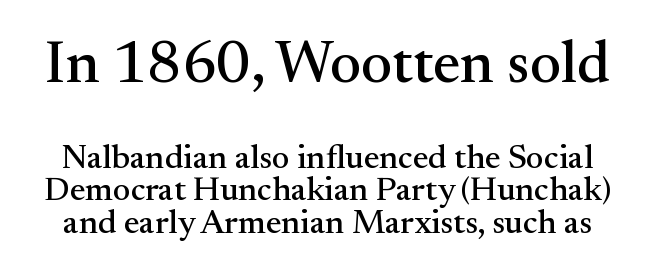
Q: Is the text italic (slanted)? A: No, it is upright.
Q: Is the typeface a serif or a sans-serif typeface? A: Serif.
Q: Is the text underlined? A: No.
Q: Is the spacing between letters normal or unusually wide? A: Normal.
Q: Is the spacing between lines tight, normal or loose? A: Tight.
Q: Which block of text is set in a larger size, the first (top) or the second (bottom)? A: The first (top) one.
Q: Width (condensed, normal, or wide)? A: Normal.
Q: Stroke contrast? A: Medium.
Q: x-height? A: Small.
Q: Monospaced? A: No.
